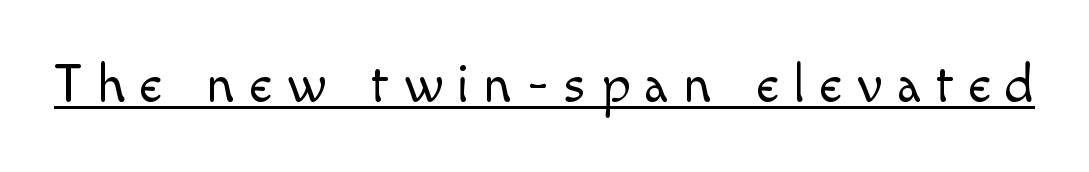
Q: Is the text bold? A: No.
Q: Is the text italic (slanted)? A: No, it is upright.
Q: Is the typeface a serif or a sans-serif typeface? A: Sans-serif.
Q: Is the text underlined? A: Yes.
Q: Is the spacing between letters normal or unusually wide? A: Unusually wide.
Q: Width (condensed, normal, or wide)? A: Normal.
Q: x-height? A: Small.
Q: Monospaced? A: No.
